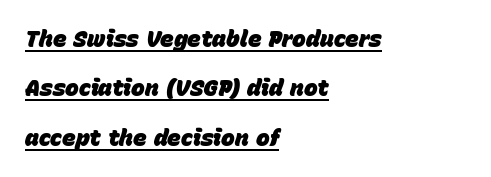
The image shows 23 px bold type, italic (leaning right); set left-aligned, loose line spacing (2.15x), normal letter spacing, underlined.
